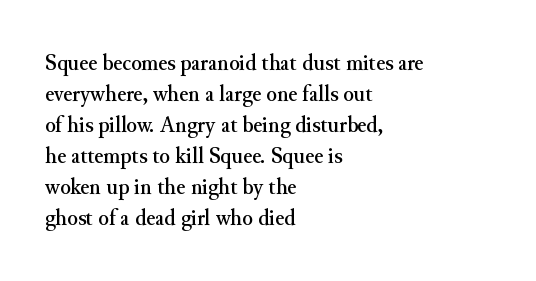
{"italic": "no", "underline": "no", "align": "left", "line_spacing": "normal", "line_spacing_ratio": 1.29, "letter_spacing": "normal", "letter_spacing_em": 0.0, "glyph_px": 24}
